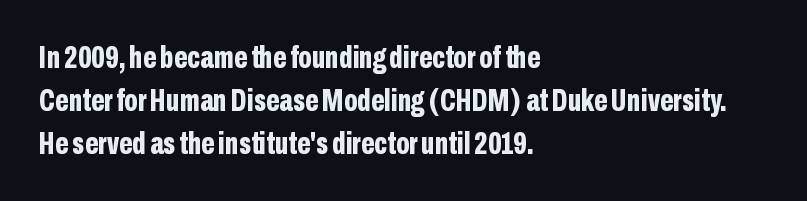
The passage shown is not underscored anywhere. The setting favours the left margin, as ordinary paragraphs usually do. Posture: straight, roman, zero tilt. The letters are bold, with thick, heavy strokes. A sans-serif font was chosen for this passage. One glance says typical: line gaps are just what's usual.
